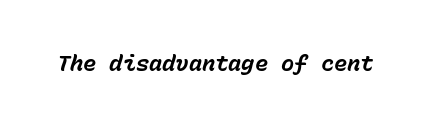
Q: Is the text bold? A: Yes.
Q: Is the text italic (slanted)? A: Yes, it leans right by about 15 degrees.
Q: Is the text underlined? A: No.
Q: Is the spacing between letters normal or unusually wide? A: Normal.
